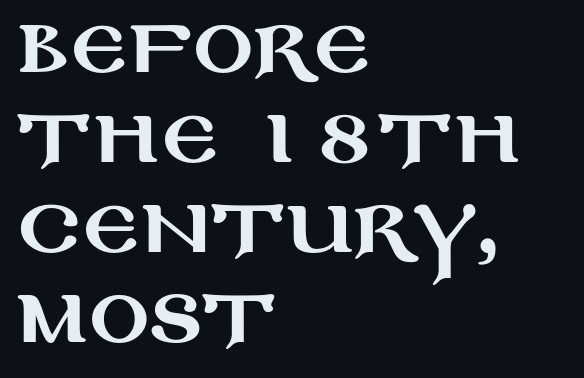
Q: Is the text italic (slanted)? A: No, it is upright.
Q: Is the typeface a serif or a sans-serif typeface? A: Sans-serif.
Q: Is the text underlined? A: No.
Q: How is the paragraph aligned? A: Left-aligned.
Q: Is the spacing between letters normal or unusually wide? A: Normal.
Q: Width (condensed, normal, or wide)? A: Wide.
Q: Stroke contrast? A: Medium.
Q: x-height? A: Large.
Q: Monospaced? A: No.
